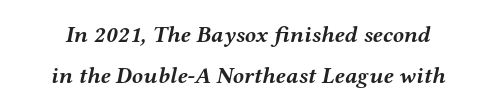
The font's italic variant was chosen for this text. No extra tracking has been applied to these lines. Set as a true bold cut, around the 700 mark. Lines of text with bare space underneath.
